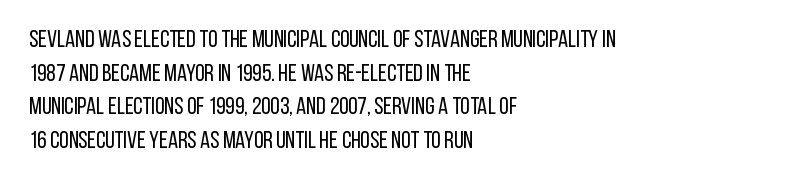
Does the copy run flush right? No — it runs flush left. Does extra space separate the letters? No, they use regular spacing. The letters look calm and open, with moderate or lighter stems. Beneath every word, the page is bare. Normally led — the rows are evenly, conventionally spaced.
